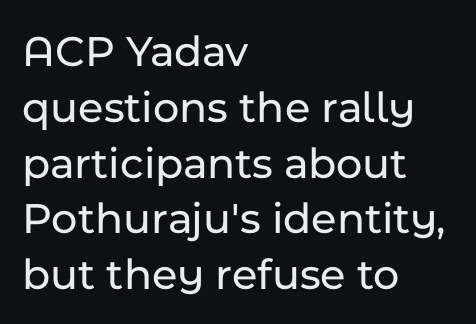
The text block is weighted toward the left margin, trailing off unevenly rightward. The typography opts for an upright posture over an oblique one. These lines are rendered in a variable-pitch font. The baseline area is clear. The face used here is a sans, in the tradition of grotesques and geometrics. Nothing unusual about the tracking: characters are spaced as the font intends.
